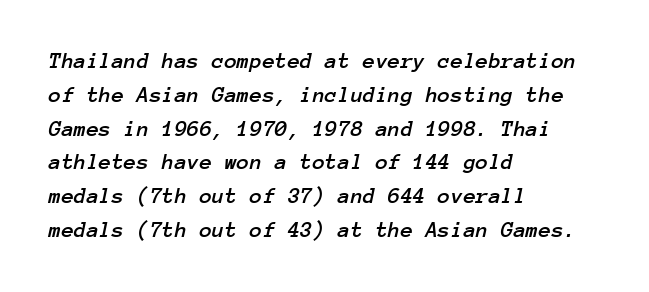
This rendering leaves character spacing at its baseline value. Bare-footed words on every line. You can tell it's italic because the verticals aren't actually vertical. Typeset ragged right — the left edge is the straight one. The rendering uses a moderate line-height, typical for paragraphs.
